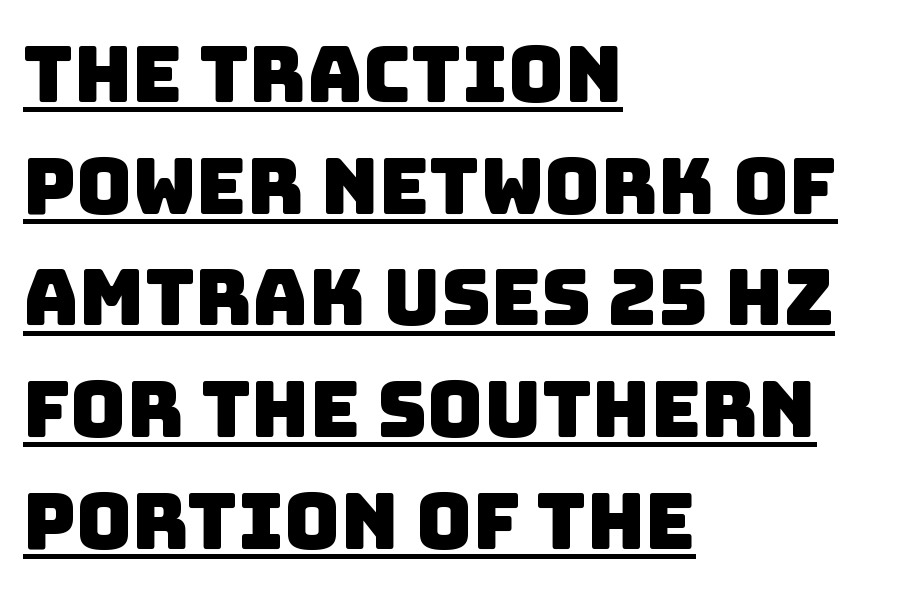
Quick note: interline space is typical. A typesetter would call this zero additional tracking. Do the characters align in a grid? No, the font is proportional. Serifs: no, the terminals of the letterforms are clean.
